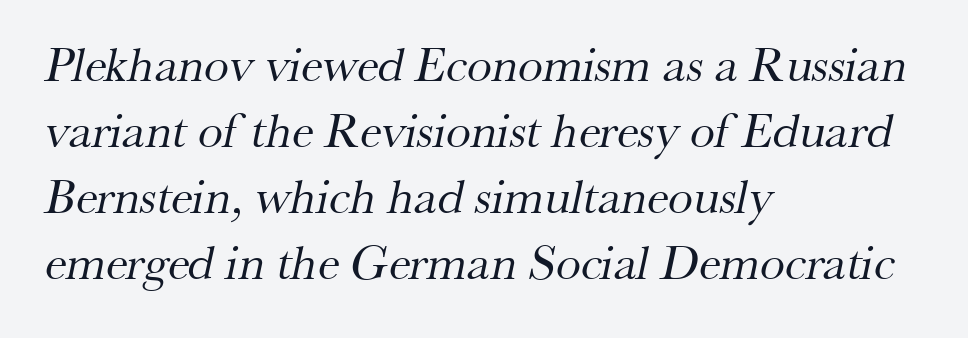
Spacing between characters is what you'd get straight out of the box. Horizontally, the lines are justified to the leading edge only. The glyphs in this specimen are seriffed. Vertical spacing — default.
